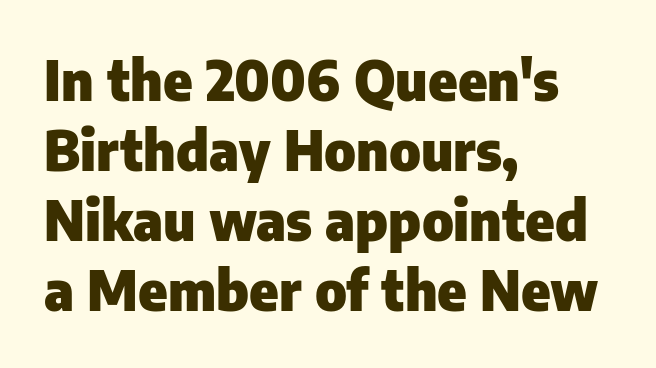
You could call the tracking neutral — neither tight nor loose. I'd call this a sans setting — the letters go barefoot. These lines sit exactly where default settings would place them. In terms of posture, this sample is upright.
